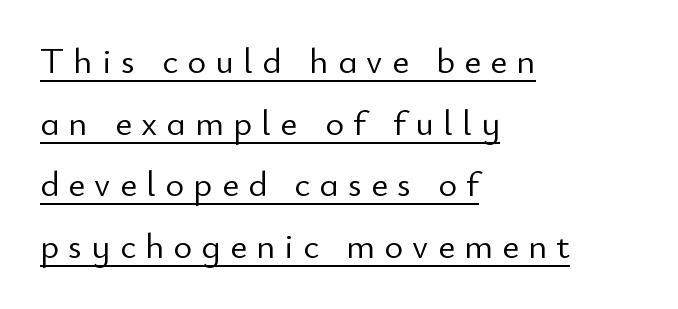
You can tell it's not italic because the verticals are truly vertical. Inter-character spacing is expanded well beyond the font's built-in metrics. The rendering uses natural spacing where letterforms have individual widths. Emphasis is given by a line drawn under the lettering. The passage shown is not bold in any degree. The glyphs in this specimen are sans serif.
